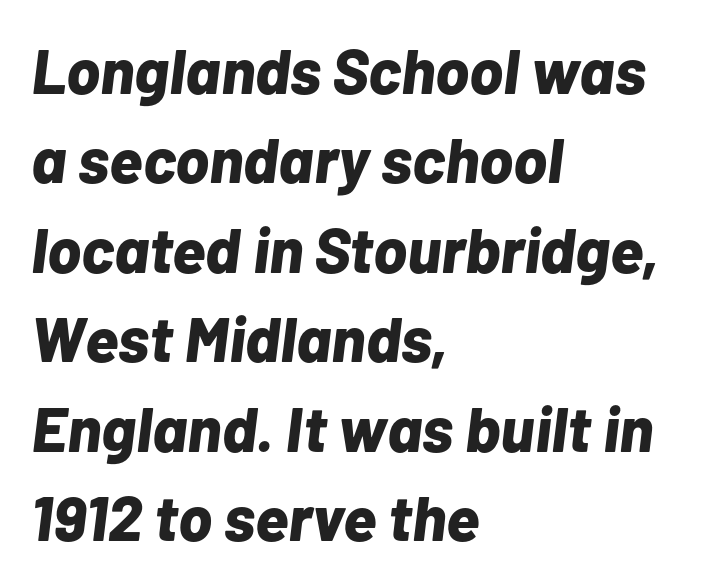
Q: Is the text bold? A: Yes.
Q: Is the text italic (slanted)? A: Yes, it leans right by about 7 degrees.
Q: Is the text underlined? A: No.
Q: How is the paragraph aligned? A: Left-aligned.
Q: Is the spacing between letters normal or unusually wide? A: Normal.
Q: Is the spacing between lines tight, normal or loose? A: Normal.
Q: Width (condensed, normal, or wide)? A: Normal.
Q: Stroke contrast? A: Low.
Q: x-height? A: Medium.
Q: Monospaced? A: No.
